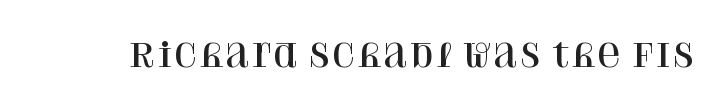
{"serif": "yes", "italic": "no", "width": "normal", "stroke_contrast": "high", "x_height": "large", "monospaced": "no", "underline": "no", "letter_spacing": "normal", "letter_spacing_em": 0.0, "glyph_px": 32}
